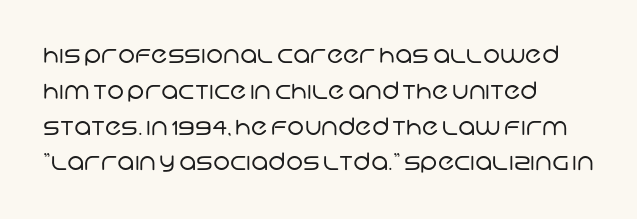
{"bold": "no", "underline": "no", "align": "left", "line_spacing": "normal", "line_spacing_ratio": 1.49, "letter_spacing": "normal", "letter_spacing_em": 0.0, "glyph_px": 24}
